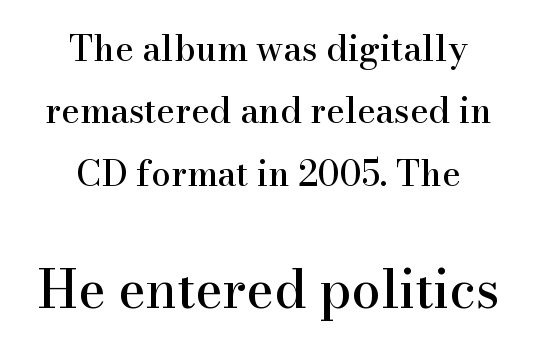
{"serif": "yes", "italic": "no", "width": "normal", "stroke_contrast": "high", "x_height": "small", "monospaced": "no", "underline": "no", "align": "center", "line_spacing_ratio": 1.78, "letter_spacing": "normal", "letter_spacing_em": 0.0, "larger_block": "second", "size_ratio": 1.49, "glyph_px": 52}
